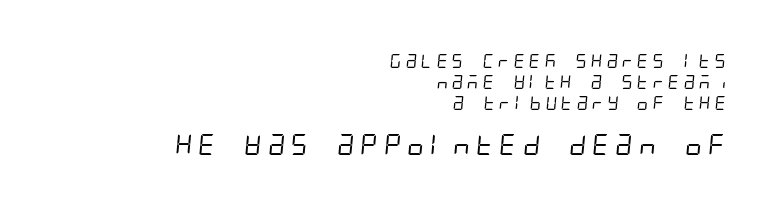
Q: Is the text bold? A: No.
Q: Is the text underlined? A: No.
Q: How is the paragraph aligned? A: Right-aligned.
Q: Is the spacing between lines tight, normal or loose? A: Normal.
Q: Which block of text is set in a larger size, the first (top) or the second (bottom)? A: The second (bottom) one.
